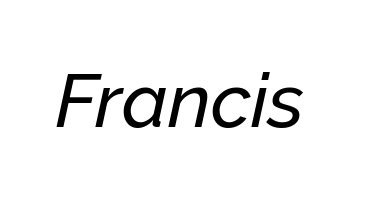
Q: Is the text italic (slanted)? A: Yes, it leans right by about 12 degrees.
Q: Is the text underlined? A: No.
Q: Is the spacing between letters normal or unusually wide? A: Normal.
Q: Width (condensed, normal, or wide)? A: Normal.
Q: Stroke contrast? A: Low.
Q: x-height? A: Medium.
Q: Monospaced? A: No.
